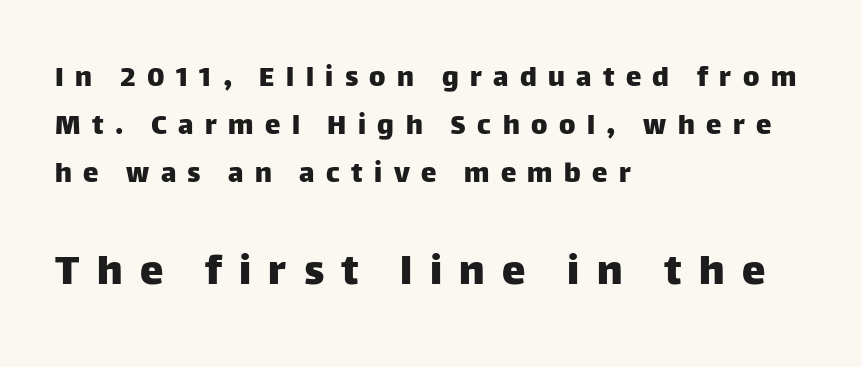
Q: Is the text italic (slanted)? A: No, it is upright.
Q: Is the typeface a serif or a sans-serif typeface? A: Sans-serif.
Q: Is the text underlined? A: No.
Q: How is the paragraph aligned? A: Left-aligned.
Q: Is the spacing between letters normal or unusually wide? A: Unusually wide.
Q: Is the spacing between lines tight, normal or loose? A: Normal.
Q: Which block of text is set in a larger size, the first (top) or the second (bottom)? A: The second (bottom) one.
Q: Width (condensed, normal, or wide)? A: Normal.
Q: Stroke contrast? A: Low.
Q: x-height? A: Large.
Q: Monospaced? A: No.
